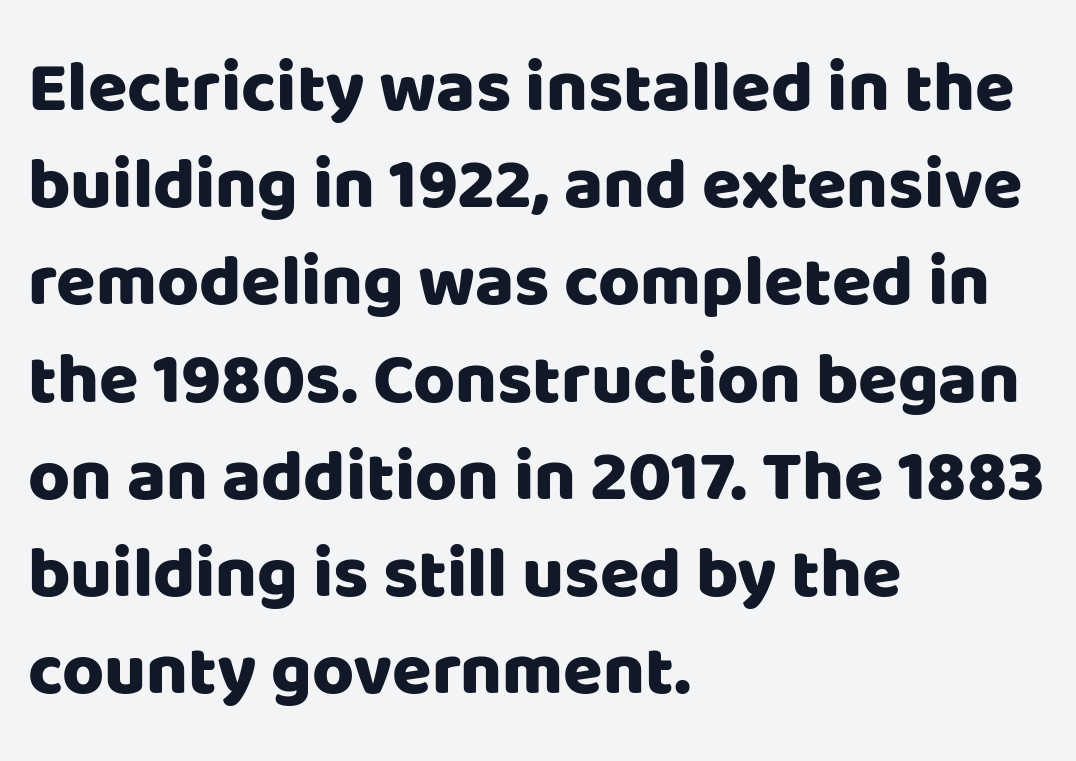
Q: Is the text italic (slanted)? A: No, it is upright.
Q: Is the typeface a serif or a sans-serif typeface? A: Sans-serif.
Q: Is the text underlined? A: No.
Q: How is the paragraph aligned? A: Left-aligned.
Q: Is the spacing between letters normal or unusually wide? A: Normal.
Q: Is the spacing between lines tight, normal or loose? A: Normal.
Q: Width (condensed, normal, or wide)? A: Normal.
Q: Stroke contrast? A: Low.
Q: x-height? A: Large.
Q: Monospaced? A: No.
